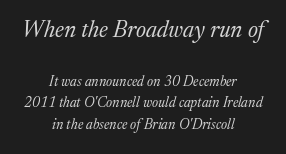
Q: Is the text bold? A: No.
Q: Is the text italic (slanted)? A: Yes, it leans right by about 17 degrees.
Q: Is the text underlined? A: No.
Q: How is the paragraph aligned? A: Centered.
Q: Is the spacing between letters normal or unusually wide? A: Normal.
Q: Is the spacing between lines tight, normal or loose? A: Normal.
Q: Which block of text is set in a larger size, the first (top) or the second (bottom)? A: The first (top) one.
